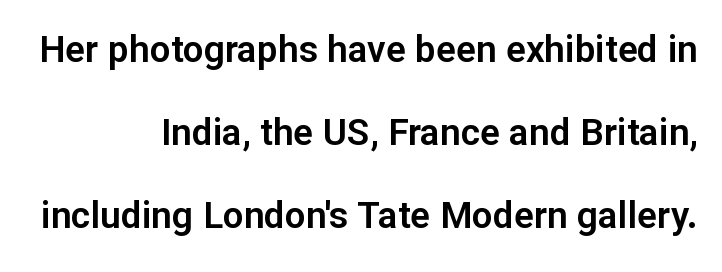
{"serif": "no", "italic": "no", "width": "normal", "stroke_contrast": "low", "x_height": "medium", "monospaced": "no", "underline": "no", "align": "right", "line_spacing": "loose", "line_spacing_ratio": 2.24, "letter_spacing": "normal", "letter_spacing_em": 0.0, "glyph_px": 37}
